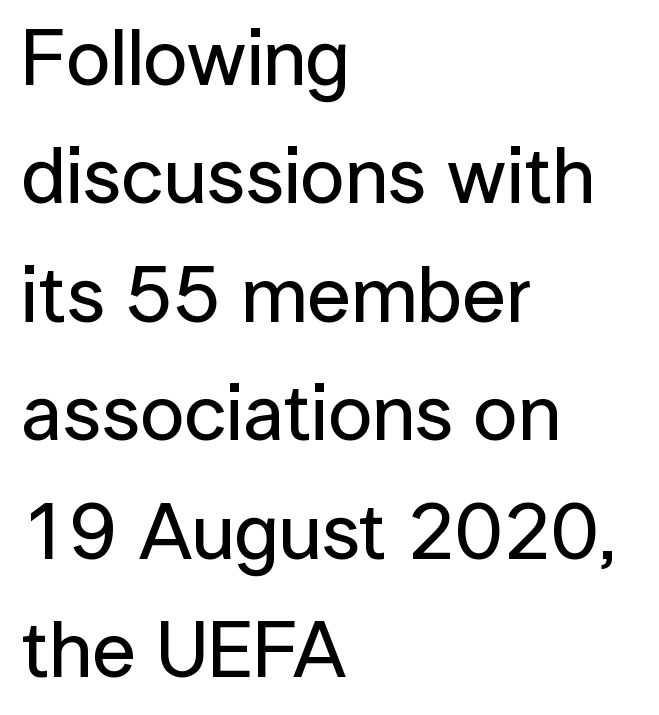
Visually the block forms a straight wall on the left and a jagged coastline on the right. Is there much room between lines? A standard amount, neither cramped nor airy. To sum up the face: it is a sans, with no serifs. Tracking here is standard; glyphs follow each other at the usual distance. Do the letters lean? They stand straight. Any mark beneath the type? The region is blank.
